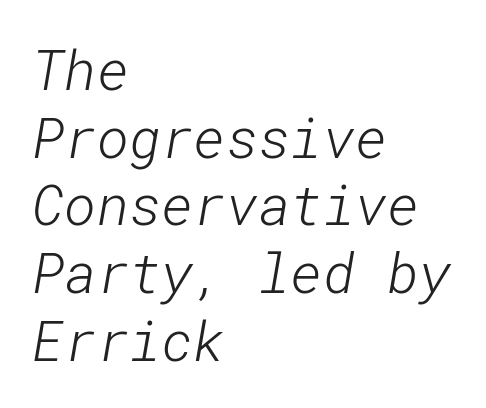
Letters rest on an invisible, unmarked baseline. No chunkiness to these letters — they're not bold. Glyph-to-glyph distance matches everyday printed text. If you drew a ruler down the left edge, every line would touch it. Grotesque or geometric, the face here clearly has no serifs.
